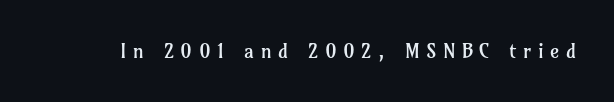
Q: Is the text bold? A: No.
Q: Is the text italic (slanted)? A: No, it is upright.
Q: Is the text underlined? A: No.
Q: Is the spacing between letters normal or unusually wide? A: Unusually wide.
